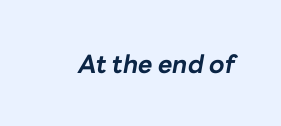
The image shows 25 px bold type, italic (leaning right); set normal letter spacing, not underlined.
